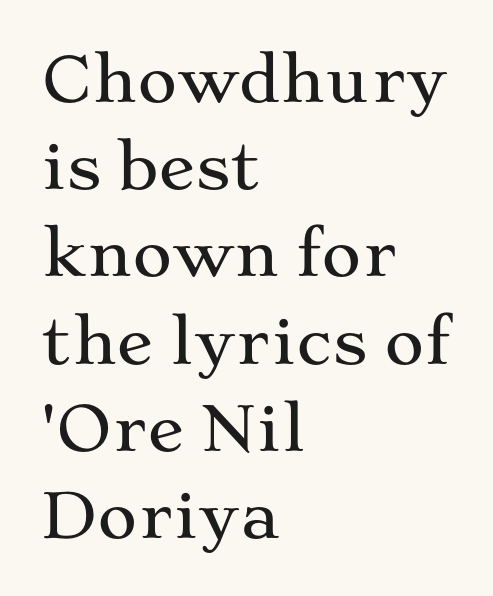
Q: Is the text italic (slanted)? A: No, it is upright.
Q: Is the typeface a serif or a sans-serif typeface? A: Serif.
Q: Is the text underlined? A: No.
Q: How is the paragraph aligned? A: Left-aligned.
Q: Is the spacing between letters normal or unusually wide? A: Normal.
Q: Is the spacing between lines tight, normal or loose? A: Normal.
Q: Width (condensed, normal, or wide)? A: Wide.
Q: Stroke contrast? A: Medium.
Q: x-height? A: Medium.
Q: Monospaced? A: No.
